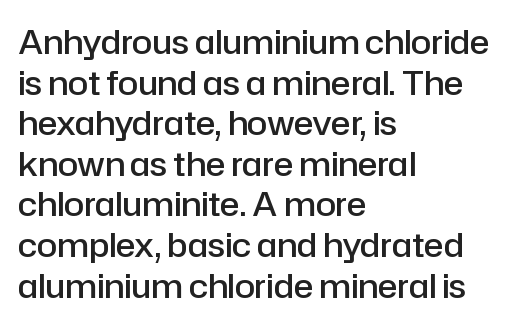
Beneath every word, the page is bare. No italicization has been applied; the sample stays upright. Semibold letterforms, between regular and bold. Alignment: flush left.
